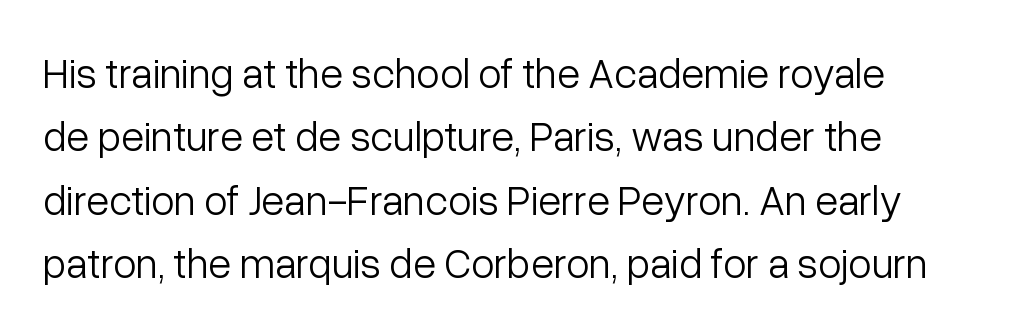
Think of a printed novel: that variable character pitch is what you see here. Is the letter spacing exaggerated? No — it looks like the ordinary default. The letters stand straight up with perfectly vertical stems. Vertical stems look standard width or narrower in stroke.
